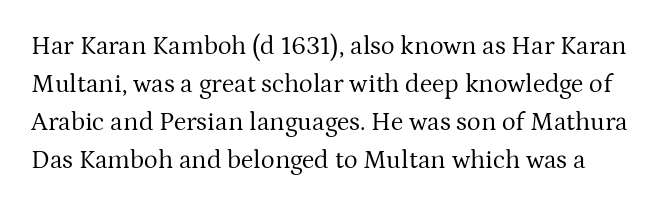
Type without underlining. In terms of posture, this sample is upright. The weight would be labelled regular, book, light, or lighter still. These lines keep a tight, regular rhythm from letter to letter.
